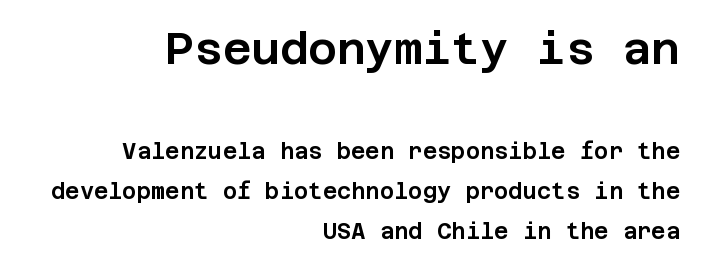
The image shows 44 px sans-serif type, upright; set right-aligned, line spacing 1.83x, normal letter spacing, not underlined; the first (top) block is 2.0x larger; low stroke contrast and a large x-height.
